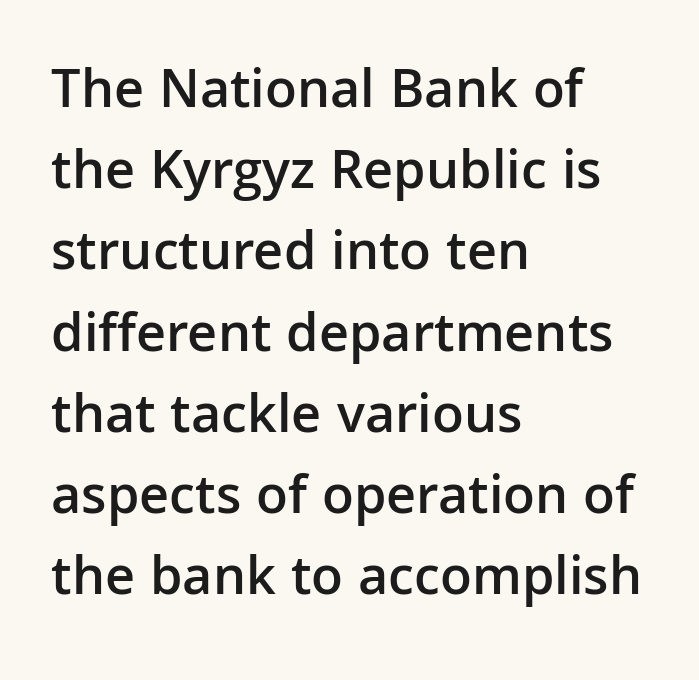
Q: Is the text bold? A: Semi-bold.
Q: Is the text italic (slanted)? A: No, it is upright.
Q: Is the typeface a serif or a sans-serif typeface? A: Sans-serif.
Q: Is the text underlined? A: No.
Q: How is the paragraph aligned? A: Left-aligned.
Q: Is the spacing between letters normal or unusually wide? A: Normal.
Q: Is the spacing between lines tight, normal or loose? A: Normal.
Q: Width (condensed, normal, or wide)? A: Normal.
Q: Stroke contrast? A: Low.
Q: x-height? A: Medium.
Q: Monospaced? A: No.
